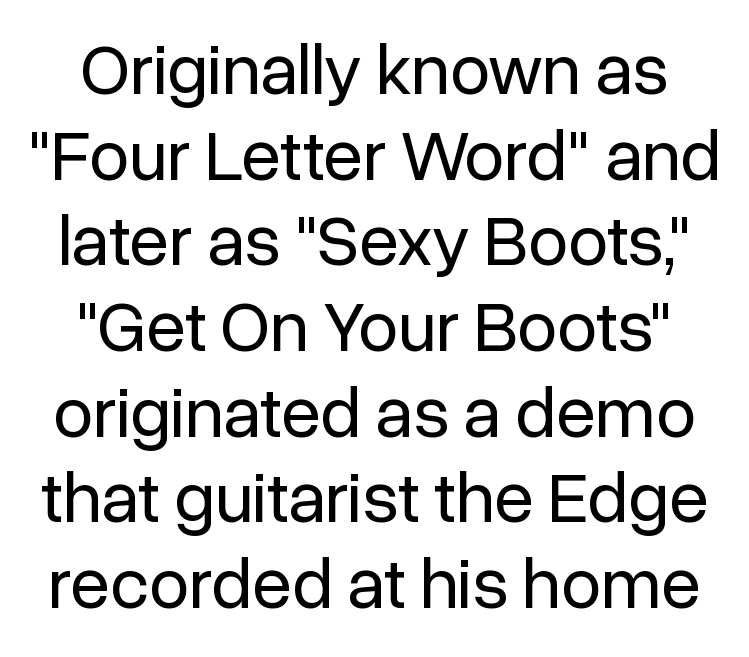
A typesetter would call this proportional, since set widths differ per character. No extra ink here — the face is not bold. The passage shown has conventional tracking throughout. Italic? Not at all — the glyphs are vertical. The baseline area is clear.
